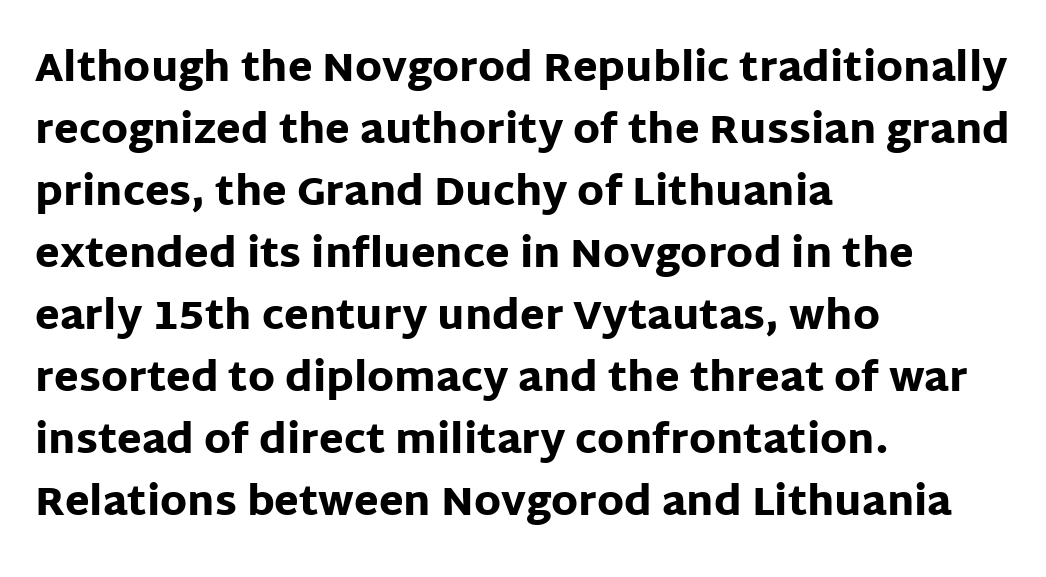
The image shows 40 px heavy sans-serif type, upright; set left-aligned, normal line spacing (1.55x), normal letter spacing, not underlined; low stroke contrast and a large x-height.
